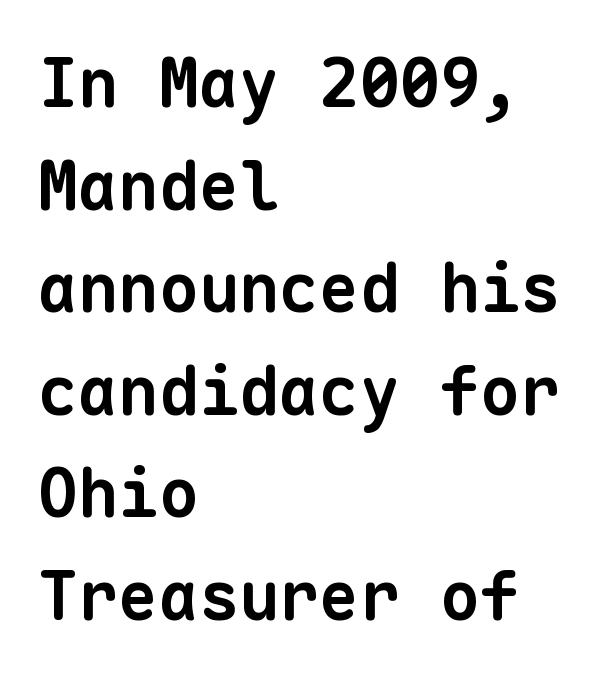
The image shows 67 px bold sans-serif type, monospaced; set left-aligned, normal line spacing (1.53x), normal letter spacing, not underlined; low stroke contrast and a medium x-height.
